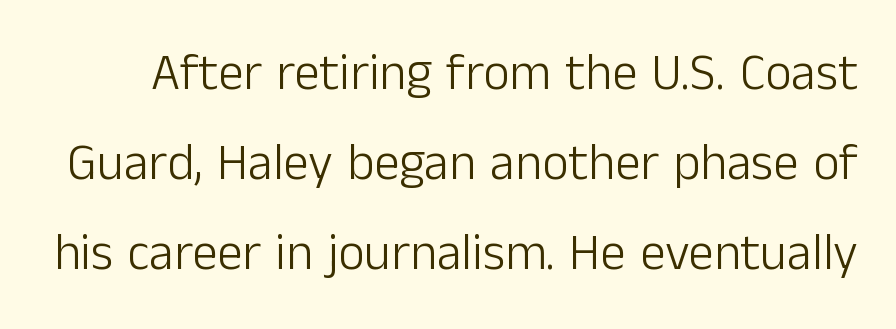
Weight: not bold — regular or lighter. Designer's note — italics off, roman on. Varying glyph widths throughout — classic text-font behaviour. Letter spacing: default. Type style note: lacks serifs. The string is rendered with underlining switched off.
